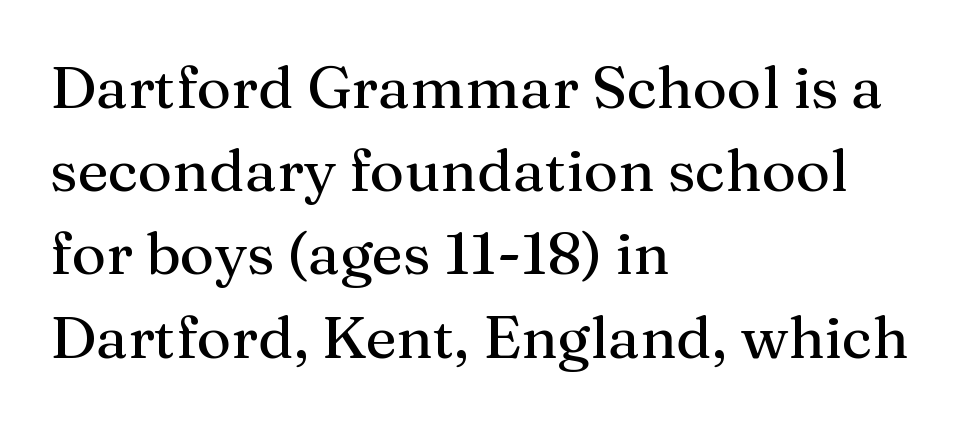
The image shows 59 px serif type, upright; set left-aligned, normal line spacing (1.41x), normal letter spacing, not underlined; medium stroke contrast and a medium x-height.
